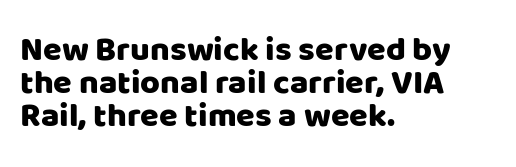
The image shows 34 px sans-serif type, upright; set left-aligned, tight line spacing (0.97x), normal letter spacing, not underlined; low stroke contrast and a large x-height.
